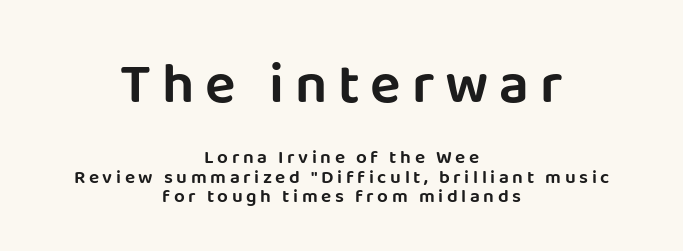
The image shows 57 px sans-serif type, upright; set centered, tight line spacing (1.04x), not underlined; the first (top) block is 3.0x larger; low stroke contrast and a large x-height.
